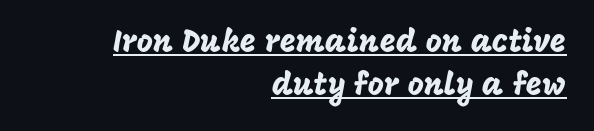
Q: Is the text italic (slanted)? A: Yes.
Q: Is the typeface a serif or a sans-serif typeface? A: Sans-serif.
Q: Is the text underlined? A: Yes.
Q: How is the paragraph aligned? A: Right-aligned.
Q: Is the spacing between letters normal or unusually wide? A: Normal.
Q: Is the spacing between lines tight, normal or loose? A: Normal.
Q: Width (condensed, normal, or wide)? A: Normal.
Q: Stroke contrast? A: Low.
Q: x-height? A: Large.
Q: Monospaced? A: No.
